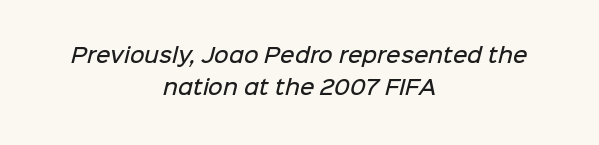
{"bold": "semi", "underline": "no", "align": "center", "line_spacing": "normal", "line_spacing_ratio": 1.6, "letter_spacing": "normal", "letter_spacing_em": 0.0, "glyph_px": 20}
